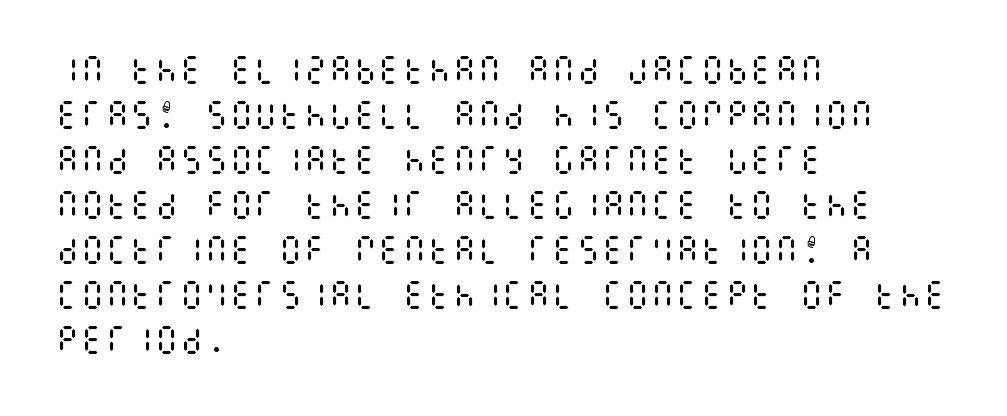
{"italic": "no", "bold": "no", "weight": "regular", "width": "condensed", "stroke_contrast": "medium", "x_height": "large", "underline": "no", "align": "left", "line_spacing": "normal", "line_spacing_ratio": 1.45, "letter_spacing": "normal", "letter_spacing_em": 0.0, "glyph_px": 31}
